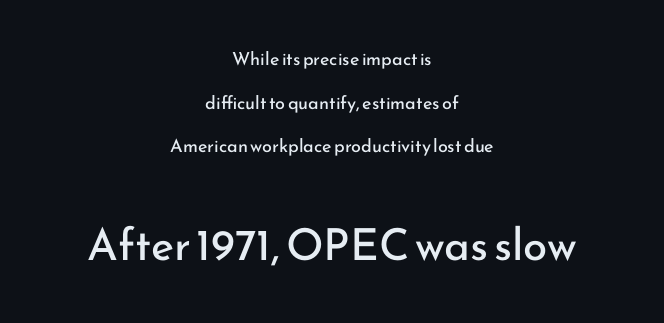
Q: Is the text bold? A: No.
Q: Is the text italic (slanted)? A: No, it is upright.
Q: Is the typeface a serif or a sans-serif typeface? A: Sans-serif.
Q: Is the text underlined? A: No.
Q: How is the paragraph aligned? A: Centered.
Q: Is the spacing between letters normal or unusually wide? A: Normal.
Q: Is the spacing between lines tight, normal or loose? A: Loose.
Q: Which block of text is set in a larger size, the first (top) or the second (bottom)? A: The second (bottom) one.
Q: Width (condensed, normal, or wide)? A: Normal.
Q: Stroke contrast? A: Low.
Q: x-height? A: Small.
Q: Monospaced? A: No.
